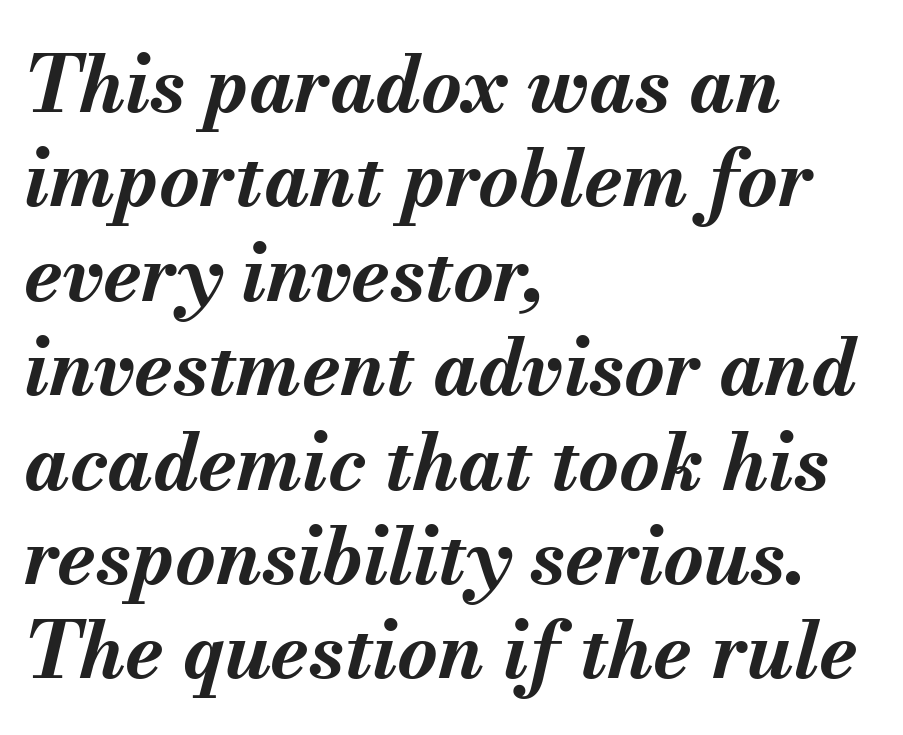
The image shows 78 px bold type, italic (leaning right); set left-aligned, line spacing 1.21x, normal letter spacing, not underlined; medium stroke contrast and a small x-height.
